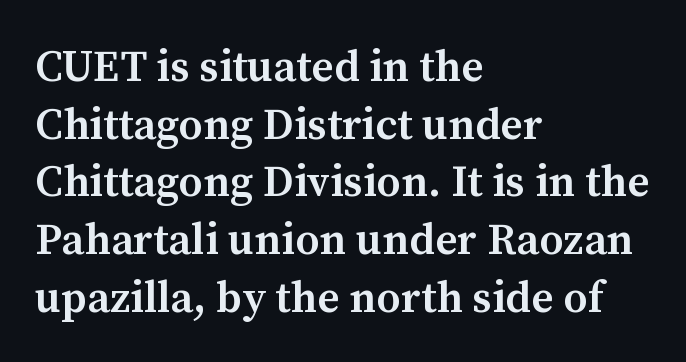
{"serif": "yes", "italic": "no", "bold": "semi", "weight": "semibold", "width": "normal", "stroke_contrast": "medium", "x_height": "medium", "monospaced": "no", "underline": "no", "align": "left", "line_spacing": "normal", "line_spacing_ratio": 1.31, "letter_spacing": "normal", "letter_spacing_em": 0.0, "glyph_px": 44}
